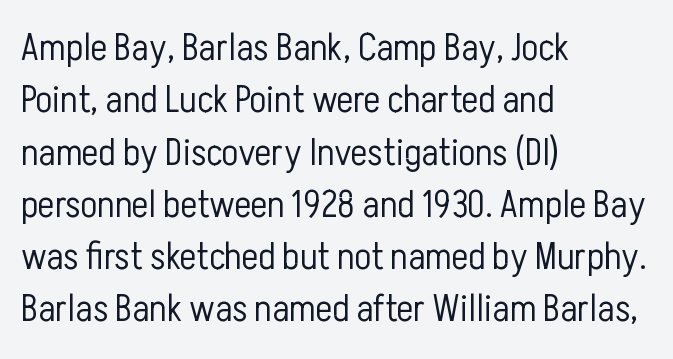
The image shows 39 px light, condensed sans-serif type, upright; set left-aligned, normal line spacing (1.34x), normal letter spacing, not underlined; low stroke contrast and a medium x-height.
